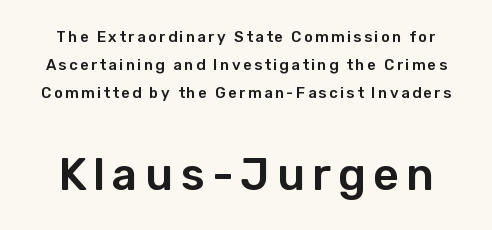
The image shows 45 px sans-serif type, upright; set line spacing 1.87x, not underlined; the second (bottom) block is 3.0x larger; low stroke contrast and a medium x-height.
